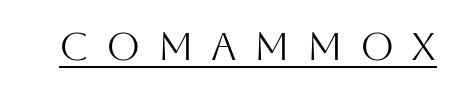
The image shows 39 px light sans-serif type, upright; set unusually wide letter spacing (+0.44 em), underlined; medium stroke contrast and a large x-height.
